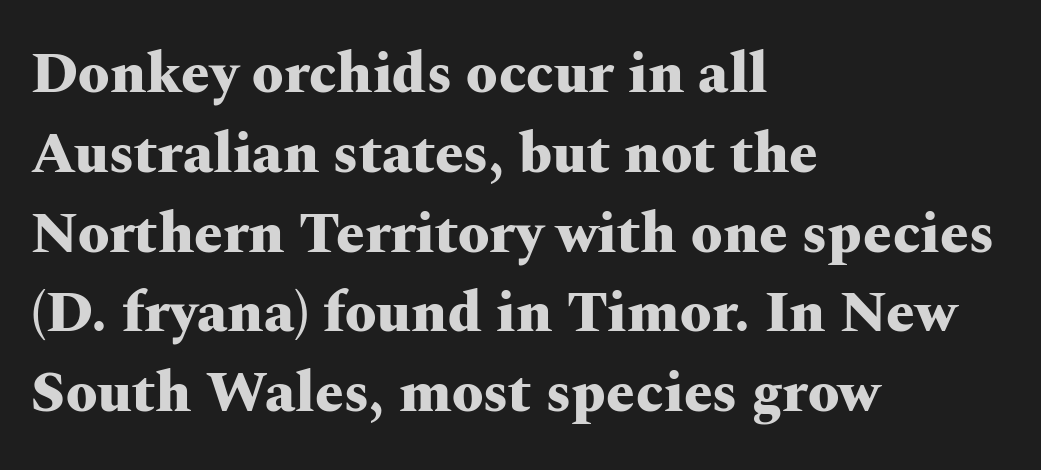
{"serif": "yes", "italic": "no", "bold": "yes", "weight": "heavy", "width": "wide", "stroke_contrast": "medium", "x_height": "medium", "monospaced": "no", "underline": "no", "align": "left", "line_spacing": "normal", "line_spacing_ratio": 1.4, "letter_spacing": "normal", "letter_spacing_em": 0.0, "glyph_px": 57}
